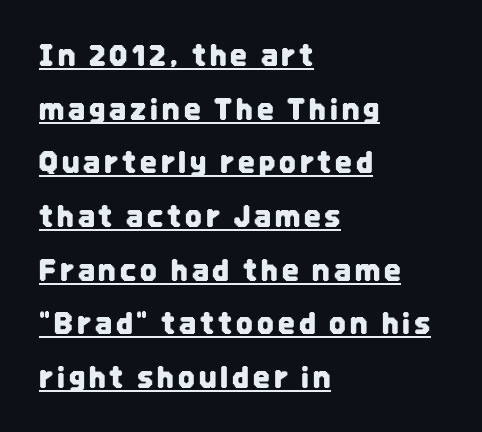
{"serif": "no", "italic": "no", "width": "condensed", "stroke_contrast": "low", "x_height": "large", "monospaced": "no", "underline": "yes", "align": "left", "line_spacing_ratio": 1.85, "glyph_px": 29}
